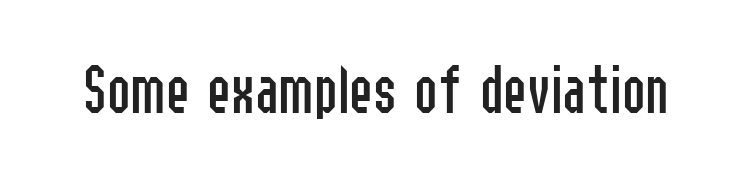
Q: Is the text bold? A: No.
Q: Is the text italic (slanted)? A: No, it is upright.
Q: Is the typeface a serif or a sans-serif typeface? A: Sans-serif.
Q: Is the text underlined? A: No.
Q: Is the spacing between letters normal or unusually wide? A: Normal.
Q: Width (condensed, normal, or wide)? A: Condensed.
Q: Stroke contrast? A: Low.
Q: x-height? A: Medium.
Q: Monospaced? A: No.
